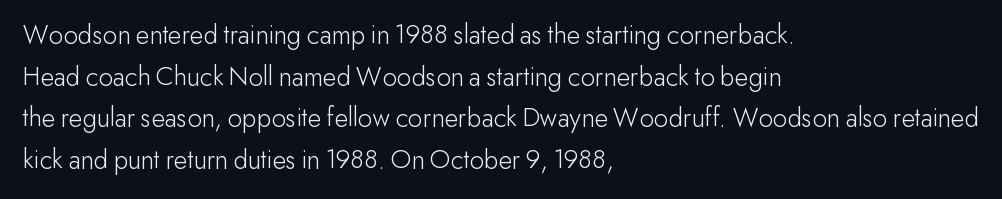
{"serif": "no", "italic": "no", "bold": "no", "weight": "light", "width": "normal", "stroke_contrast": "low", "x_height": "small", "monospaced": "no", "underline": "no", "align": "left", "line_spacing": "normal", "line_spacing_ratio": 1.49, "letter_spacing": "normal", "letter_spacing_em": 0.0, "glyph_px": 28}
